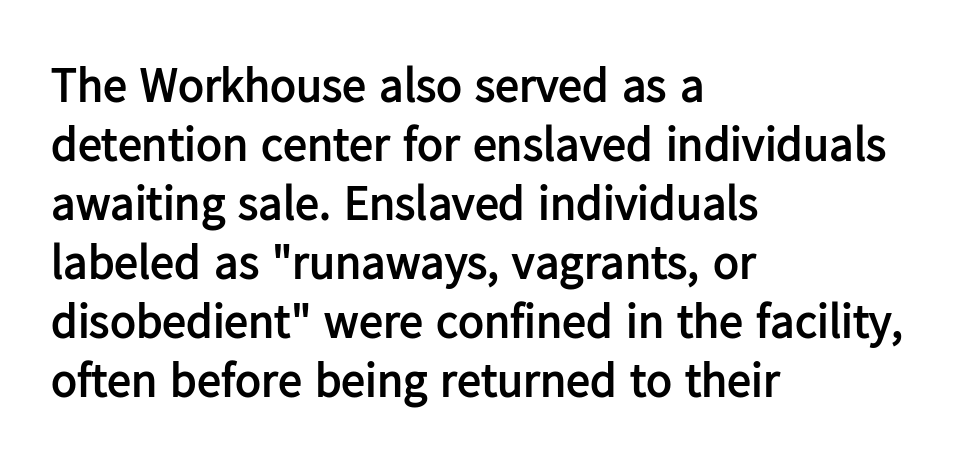
The image shows 48 px semibold sans-serif type, upright; set left-aligned, line spacing 1.23x, normal letter spacing, not underlined; low stroke contrast and a medium x-height.
